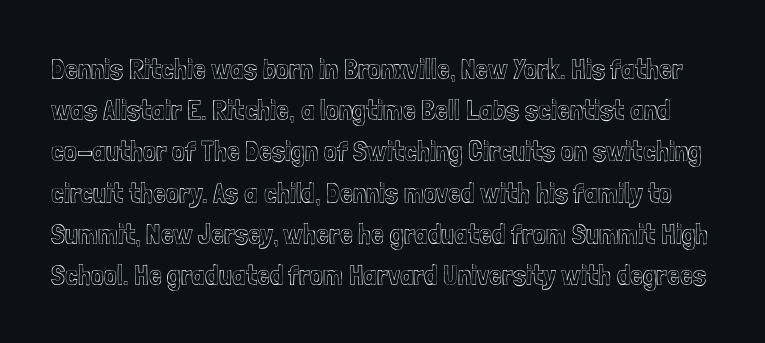
Do the letters lean? They stand straight. Bare-footed words on every line. The passage shown stacks its lines at a standard gap. Here the glyphs are tracked normally, forming tight word shapes. The face used here is proportionally spaced, like ordinary book or web type.
